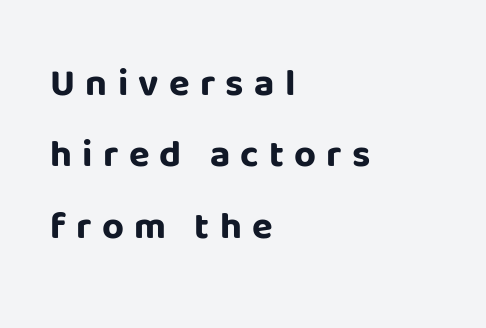
Each word looks stretched out because of the extra space between its letters. If you drew a ruler down the left edge, every line would touch it. Stroke terminals: plain, sans-serif. If you drew a line through each stem, it would be perfectly vertical.
